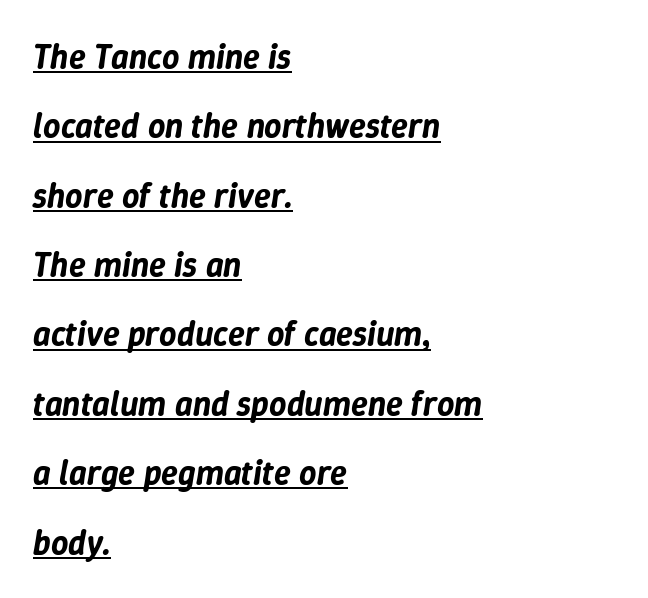
{"italic": "yes", "lean": "right", "slant_degrees": 9, "width": "normal", "stroke_contrast": "low", "x_height": "medium", "monospaced": "no", "underline": "yes", "align": "left", "line_spacing": "loose", "line_spacing_ratio": 2.04, "letter_spacing": "normal", "letter_spacing_em": 0.0, "glyph_px": 34}
